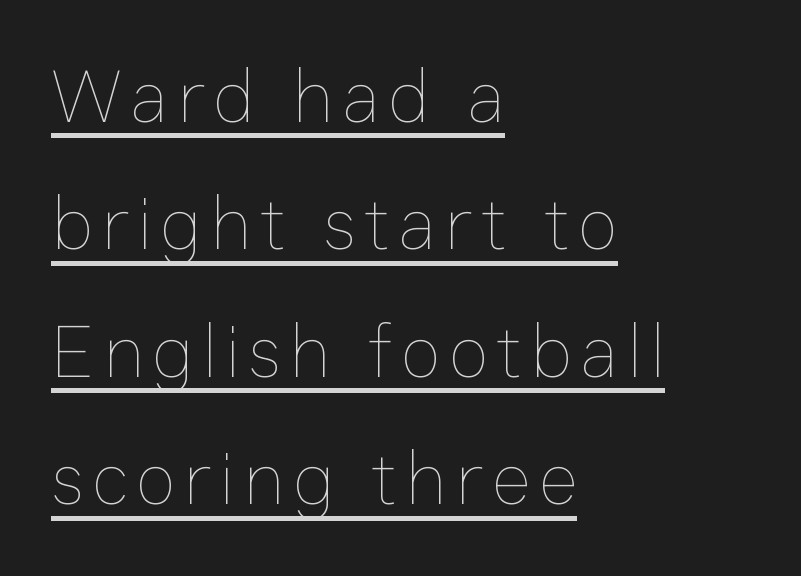
Q: Is the text bold? A: No.
Q: Is the text italic (slanted)? A: No, it is upright.
Q: Is the text underlined? A: Yes.
Q: How is the paragraph aligned? A: Left-aligned.
Q: Is the spacing between lines tight, normal or loose? A: Normal.
Q: Width (condensed, normal, or wide)? A: Normal.
Q: Stroke contrast? A: Low.
Q: x-height? A: Medium.
Q: Monospaced? A: No.
